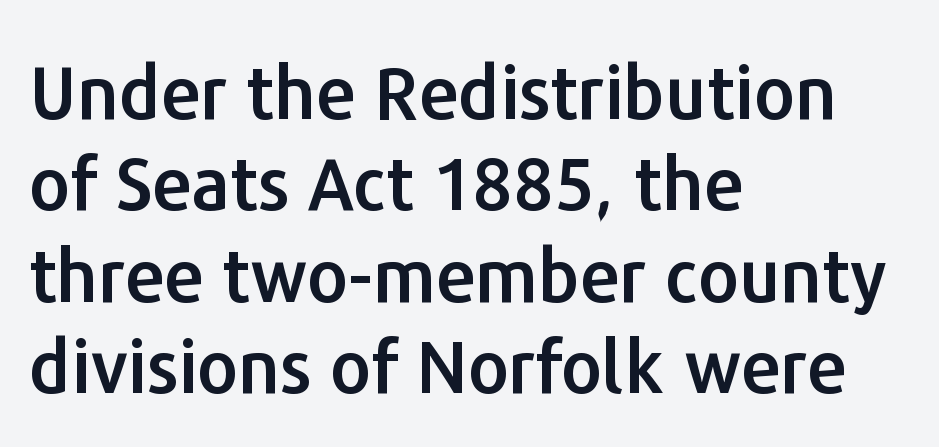
{"serif": "no", "italic": "no", "width": "normal", "stroke_contrast": "low", "x_height": "medium", "monospaced": "no", "underline": "no", "align": "left", "line_spacing": "normal", "line_spacing_ratio": 1.27, "letter_spacing": "normal", "letter_spacing_em": 0.0, "glyph_px": 72}
